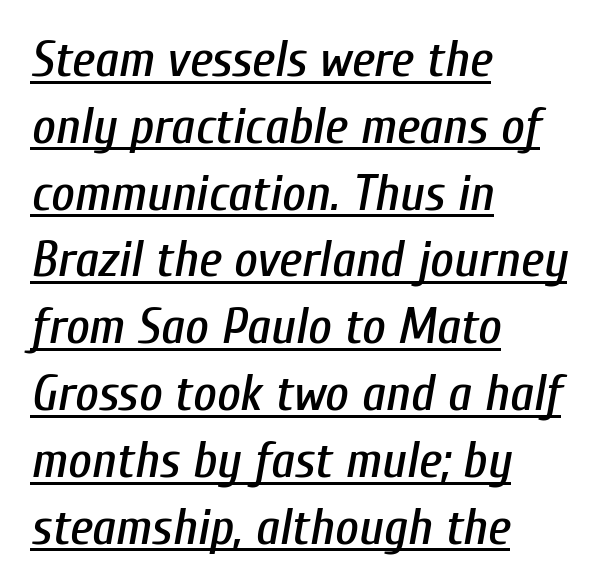
{"italic": "yes", "lean": "right", "slant_degrees": 10, "width": "condensed", "stroke_contrast": "low", "x_height": "medium", "monospaced": "no", "underline": "yes", "align": "left", "line_spacing": "normal", "line_spacing_ratio": 1.31, "letter_spacing": "normal", "letter_spacing_em": 0.0, "glyph_px": 51}
